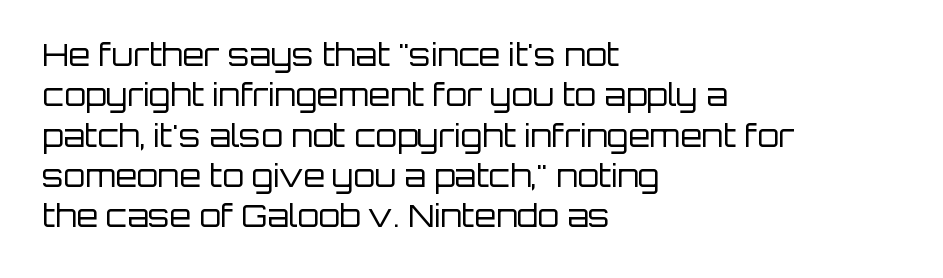
{"serif": "no", "italic": "no", "bold": "no", "weight": "regular", "width": "normal", "stroke_contrast": "low", "x_height": "large", "monospaced": "no", "underline": "no", "align": "left", "line_spacing": "normal", "line_spacing_ratio": 1.3, "letter_spacing": "normal", "letter_spacing_em": 0.0, "glyph_px": 31}
